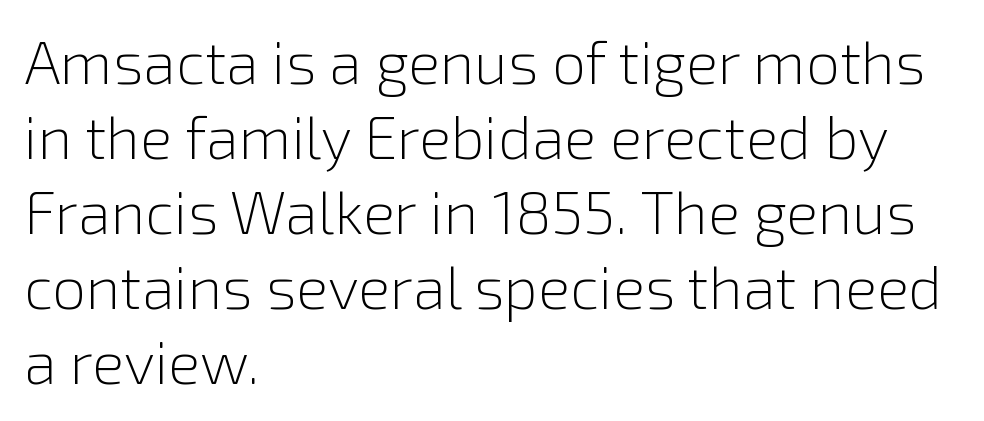
The image shows 60 px light sans-serif type, upright; set left-aligned, normal line spacing (1.25x), normal letter spacing, not underlined; low stroke contrast and a medium x-height.
